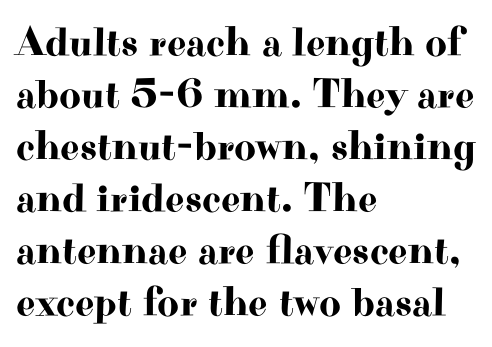
Q: Is the text italic (slanted)? A: No, it is upright.
Q: Is the typeface a serif or a sans-serif typeface? A: Serif.
Q: Is the text underlined? A: No.
Q: How is the paragraph aligned? A: Left-aligned.
Q: Is the spacing between letters normal or unusually wide? A: Normal.
Q: Width (condensed, normal, or wide)? A: Wide.
Q: Stroke contrast? A: High.
Q: x-height? A: Small.
Q: Monospaced? A: No.
